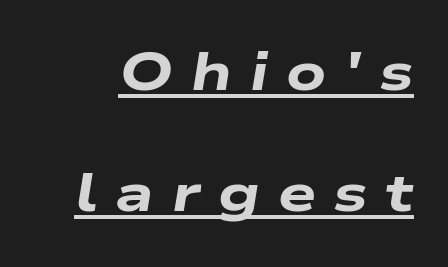
Q: Is the text bold? A: Yes.
Q: Is the text italic (slanted)? A: Yes, it leans right by about 9 degrees.
Q: Is the text underlined? A: Yes.
Q: Is the spacing between letters normal or unusually wide? A: Unusually wide.
Q: Is the spacing between lines tight, normal or loose? A: Loose.
Q: Width (condensed, normal, or wide)? A: Wide.
Q: Stroke contrast? A: Low.
Q: x-height? A: Medium.
Q: Monospaced? A: No.
